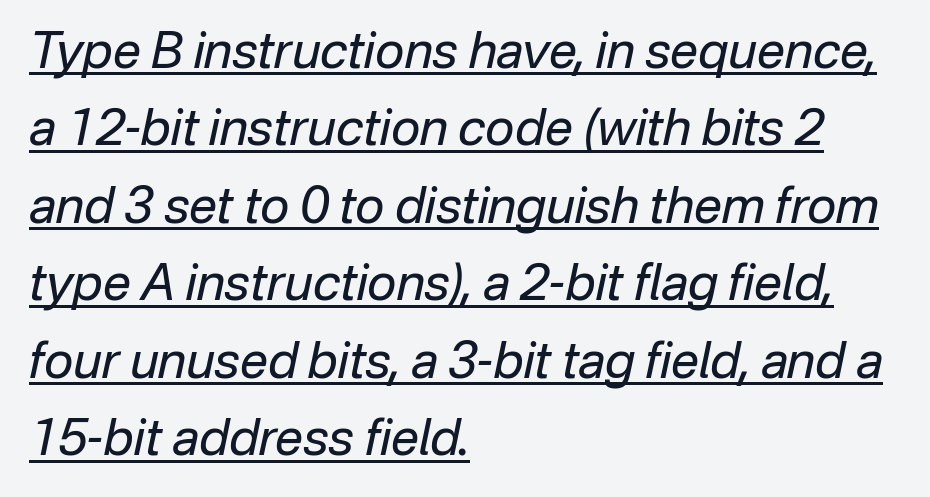
Inter-character spacing is left at the font's built-in metrics. Notice how descenders clear the ascenders below comfortably — that's standard leading. In designer terms, the underline attribute is active on this setting. The characters are drawn with everyday or finer stroke widths. In CSS terms this would be text-align: left.
